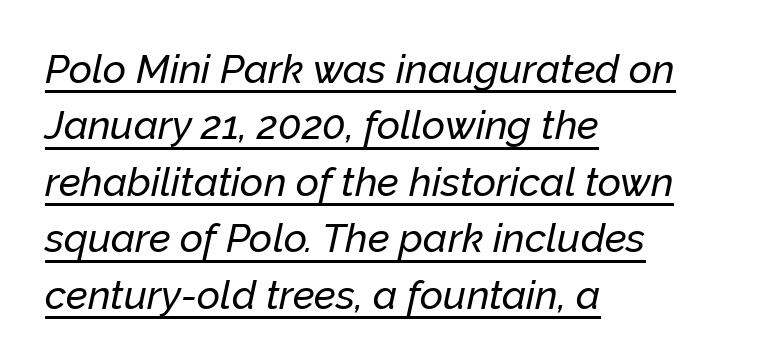
The image shows 40 px text type, italic (leaning right); set left-aligned, normal line spacing (1.41x), normal letter spacing, underlined; low stroke contrast and a medium x-height.
